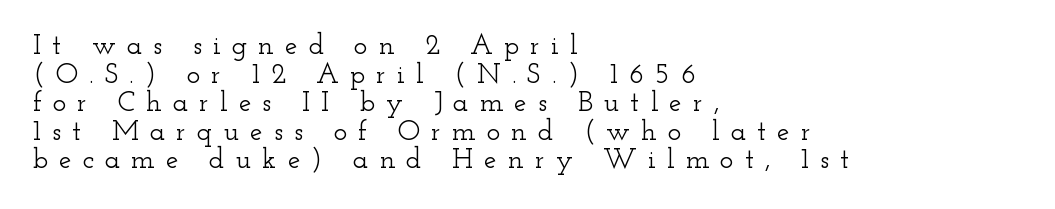
The image shows 28 px wide serif type, upright; set left-aligned, tight line spacing (1.02x), unusually wide letter spacing (+0.4 em), not underlined; low stroke contrast and a small x-height.
